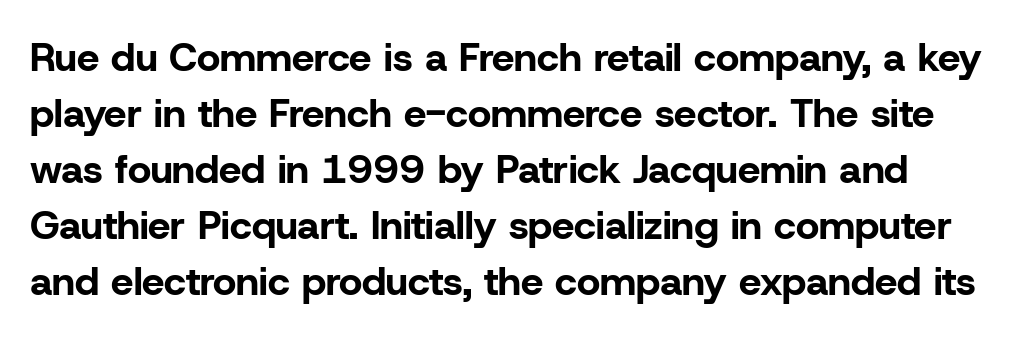
Rendered with straight, roman letterforms. Look at the bottom of the vertical strokes: they stop flat, with no serifs. The letters are bold, with thick, heavy strokes. There is no visible air inserted between adjacent glyphs. Notice how descenders clear the ascenders below comfortably — that's standard leading. The face used here is proportionally spaced, like ordinary book or web type.
